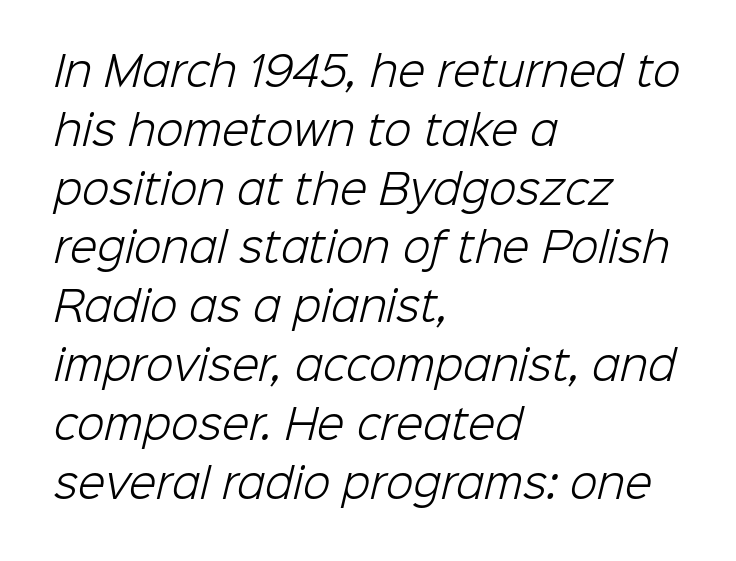
{"serif": "no", "bold": "no", "weight": "light", "width": "normal", "stroke_contrast": "low", "x_height": "medium", "monospaced": "no", "underline": "no", "align": "left", "line_spacing": "normal", "line_spacing_ratio": 1.47, "letter_spacing": "normal", "letter_spacing_em": 0.0, "glyph_px": 40}
